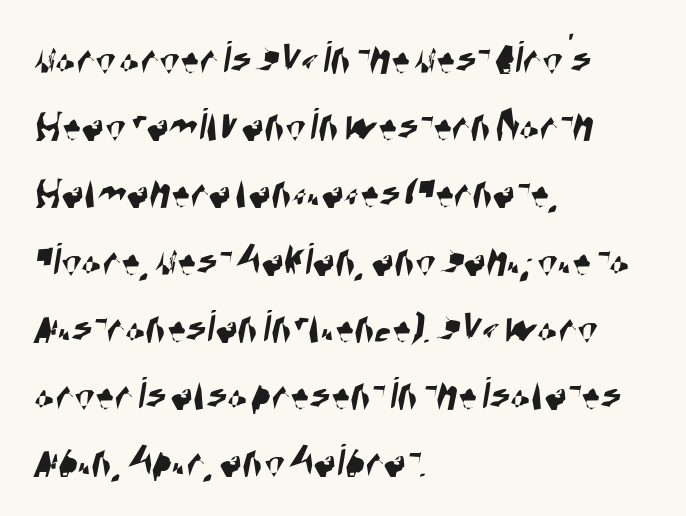
The image shows 47 px condensed sans-serif type; set left-aligned, normal line spacing (1.43x), normal letter spacing, not underlined; high stroke contrast and a large x-height.
